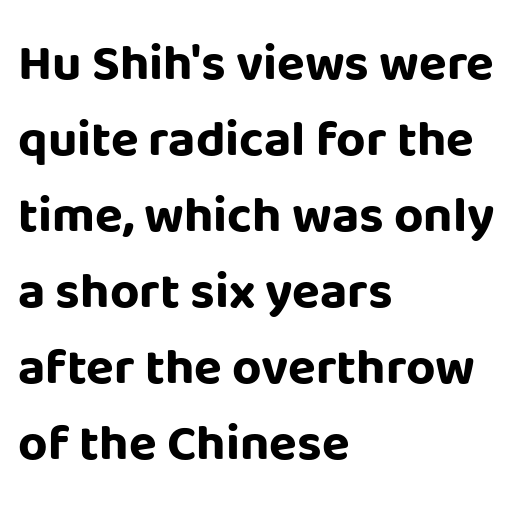
{"serif": "no", "italic": "no", "bold": "yes", "weight": "bold", "width": "normal", "stroke_contrast": "low", "x_height": "large", "monospaced": "no", "underline": "no", "align": "left", "line_spacing": "normal", "line_spacing_ratio": 1.49, "letter_spacing": "normal", "letter_spacing_em": 0.0, "glyph_px": 51}
